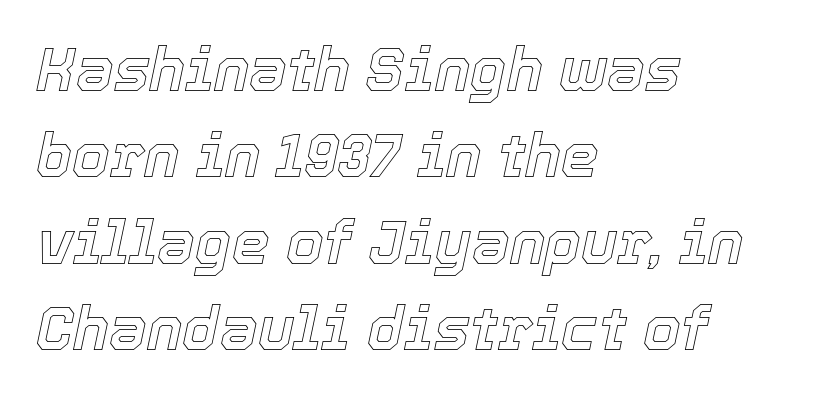
{"italic": "yes", "lean": "right", "slant_degrees": 12, "width": "normal", "x_height": "medium", "monospaced": "no", "underline": "no", "align": "left", "line_spacing": "normal", "line_spacing_ratio": 1.44, "letter_spacing": "normal", "letter_spacing_em": 0.0, "glyph_px": 60}
